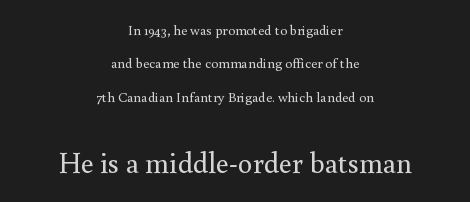
Q: Is the text bold? A: No.
Q: Is the text italic (slanted)? A: No, it is upright.
Q: Is the typeface a serif or a sans-serif typeface? A: Serif.
Q: Is the text underlined? A: No.
Q: How is the paragraph aligned? A: Centered.
Q: Is the spacing between letters normal or unusually wide? A: Normal.
Q: Is the spacing between lines tight, normal or loose? A: Loose.
Q: Which block of text is set in a larger size, the first (top) or the second (bottom)? A: The second (bottom) one.
Q: Width (condensed, normal, or wide)? A: Normal.
Q: x-height? A: Small.
Q: Monospaced? A: No.
